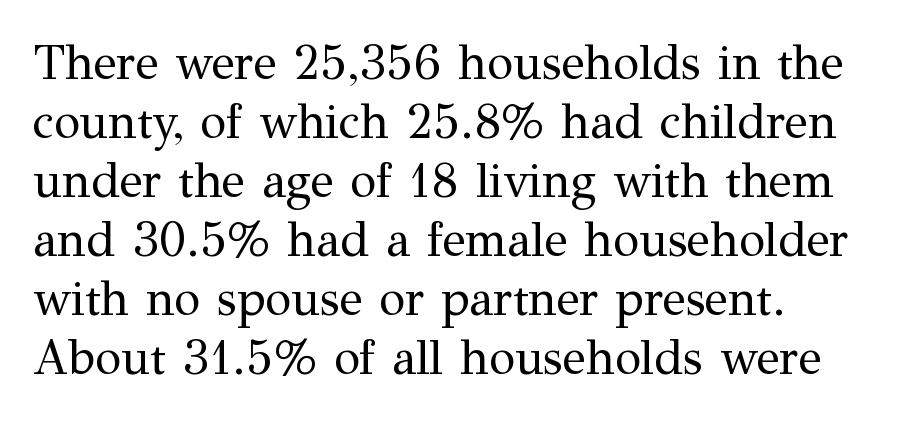
The image shows 48 px regular-weight serif type, upright; set left-aligned, line spacing 1.23x, normal letter spacing, not underlined; medium stroke contrast and a medium x-height.
